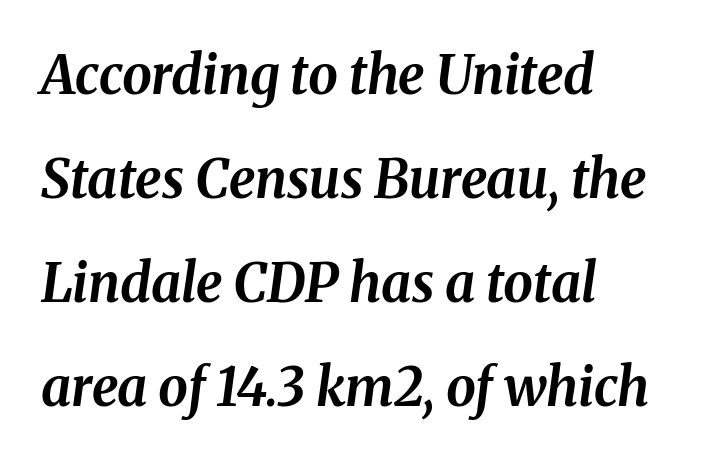
{"italic": "yes", "lean": "right", "slant_degrees": 8, "bold": "yes", "weight": "bold", "width": "normal", "stroke_contrast": "medium", "x_height": "medium", "monospaced": "no", "underline": "no", "align": "left", "line_spacing": "loose", "line_spacing_ratio": 1.96, "letter_spacing": "normal", "letter_spacing_em": 0.0, "glyph_px": 53}
